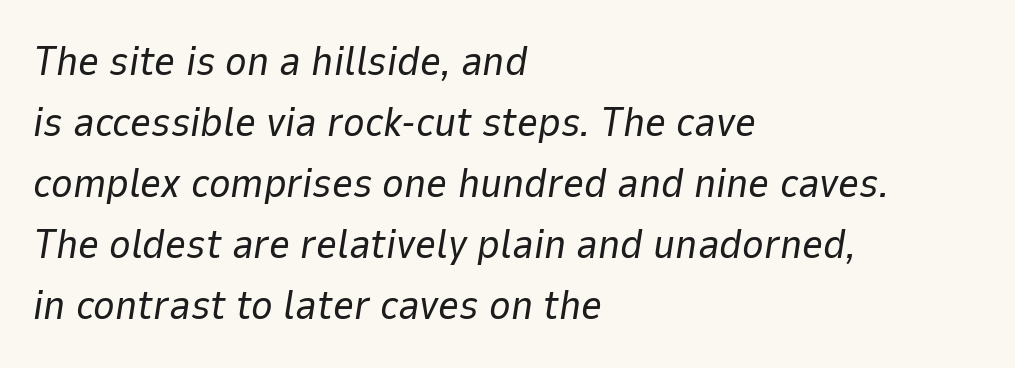
{"italic": "yes", "lean": "right", "slant_degrees": 9, "bold": "no", "weight": "regular", "width": "normal", "stroke_contrast": "low", "x_height": "medium", "monospaced": "no", "underline": "no", "align": "left", "line_spacing": "normal", "line_spacing_ratio": 1.49, "letter_spacing": "normal", "letter_spacing_em": 0.0, "glyph_px": 41}
